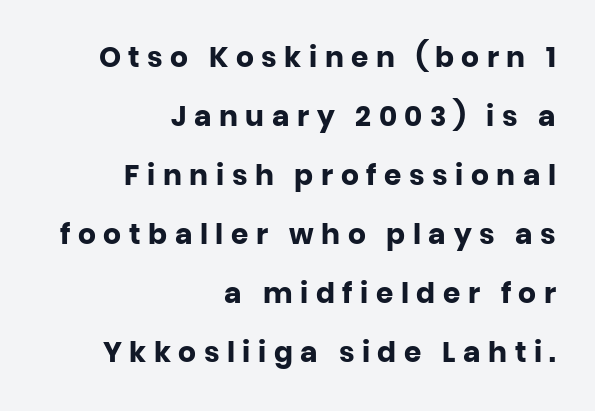
Q: Is the text bold? A: Yes.
Q: Is the text italic (slanted)? A: No, it is upright.
Q: Is the typeface a serif or a sans-serif typeface? A: Sans-serif.
Q: Is the text underlined? A: No.
Q: How is the paragraph aligned? A: Right-aligned.
Q: Is the spacing between letters normal or unusually wide? A: Unusually wide.
Q: Is the spacing between lines tight, normal or loose? A: Loose.
Q: Width (condensed, normal, or wide)? A: Normal.
Q: Stroke contrast? A: Low.
Q: x-height? A: Large.
Q: Monospaced? A: No.
